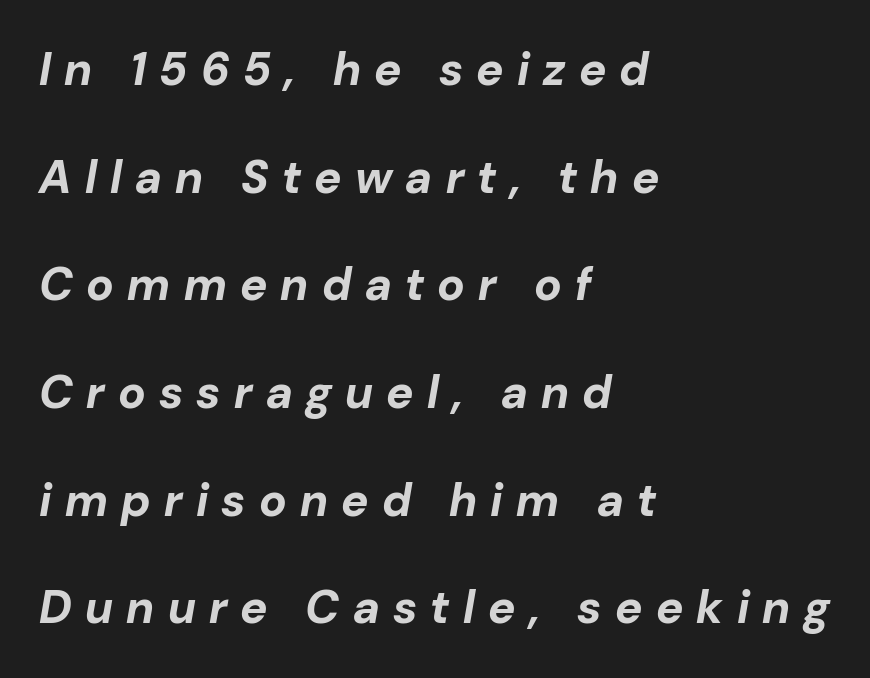
Q: Is the text bold? A: Yes.
Q: Is the text italic (slanted)? A: Yes, it leans right by about 10 degrees.
Q: Is the text underlined? A: No.
Q: How is the paragraph aligned? A: Left-aligned.
Q: Is the spacing between letters normal or unusually wide? A: Unusually wide.
Q: Is the spacing between lines tight, normal or loose? A: Loose.
Q: Width (condensed, normal, or wide)? A: Normal.
Q: Stroke contrast? A: Low.
Q: x-height? A: Medium.
Q: Monospaced? A: No.
